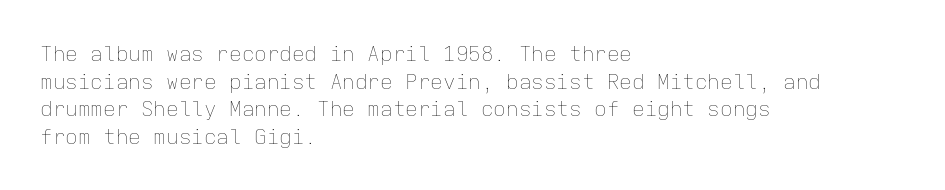
Q: Is the text bold? A: No.
Q: Is the text italic (slanted)? A: No, it is upright.
Q: Is the text underlined? A: No.
Q: How is the paragraph aligned? A: Left-aligned.
Q: Is the spacing between letters normal or unusually wide? A: Normal.
Q: Is the spacing between lines tight, normal or loose? A: Normal.
